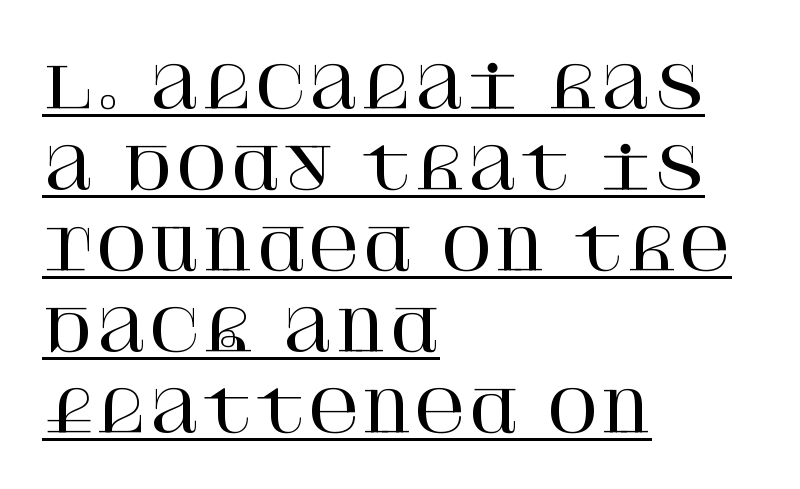
Q: Is the text italic (slanted)? A: No, it is upright.
Q: Is the typeface a serif or a sans-serif typeface? A: Serif.
Q: Is the text underlined? A: Yes.
Q: How is the paragraph aligned? A: Left-aligned.
Q: Is the spacing between letters normal or unusually wide? A: Normal.
Q: Is the spacing between lines tight, normal or loose? A: Normal.
Q: Width (condensed, normal, or wide)? A: Normal.
Q: Stroke contrast? A: High.
Q: x-height? A: Large.
